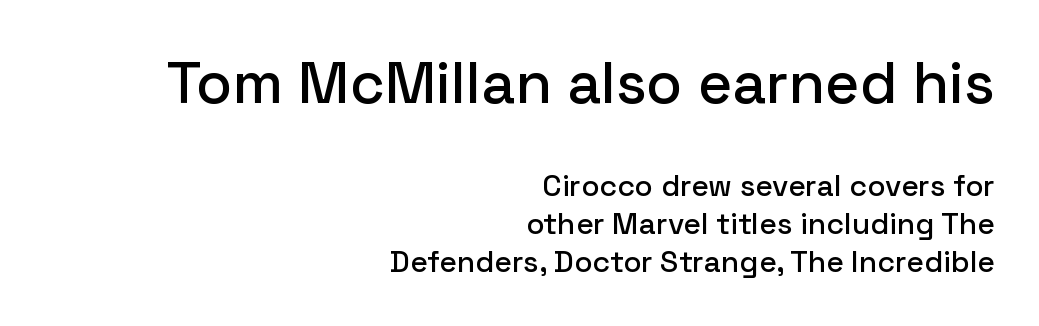
Q: Is the text italic (slanted)? A: No, it is upright.
Q: Is the typeface a serif or a sans-serif typeface? A: Sans-serif.
Q: Is the text underlined? A: No.
Q: How is the paragraph aligned? A: Right-aligned.
Q: Is the spacing between letters normal or unusually wide? A: Normal.
Q: Is the spacing between lines tight, normal or loose? A: Normal.
Q: Which block of text is set in a larger size, the first (top) or the second (bottom)? A: The first (top) one.
Q: Width (condensed, normal, or wide)? A: Normal.
Q: Stroke contrast? A: Low.
Q: x-height? A: Medium.
Q: Monospaced? A: No.
